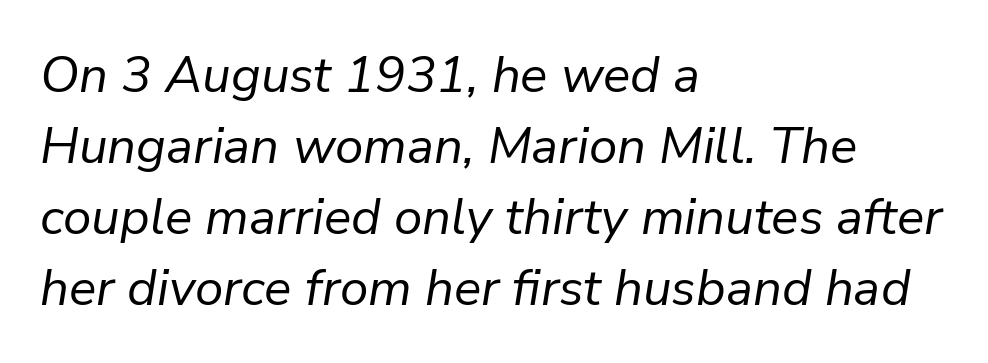
The image shows 51 px regular-weight type, italic (leaning right); set left-aligned, normal line spacing (1.39x), normal letter spacing, not underlined; low stroke contrast and a medium x-height.
